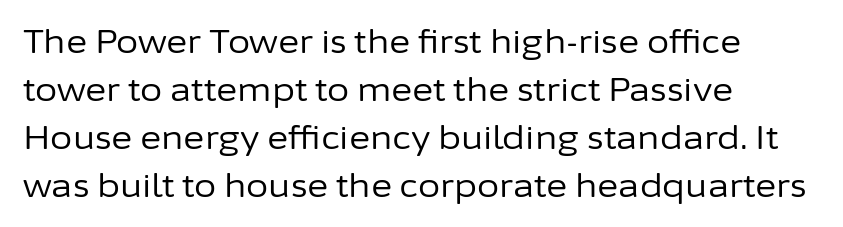
Each letter keeps its own natural width here, so spacing adapts to shape. Italic? Not at all — the glyphs are vertical. Regular leading. No extra ink here — the face is not bold. The compositor pushed each line to the left boundary.
